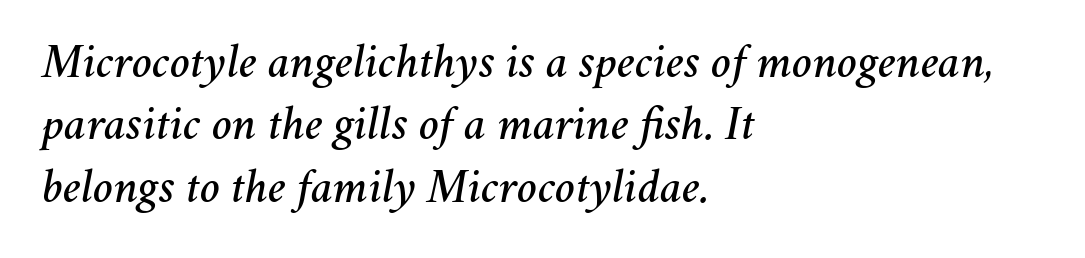
Q: Is the text italic (slanted)? A: Yes, it leans right by about 11 degrees.
Q: Is the text underlined? A: No.
Q: How is the paragraph aligned? A: Left-aligned.
Q: Is the spacing between letters normal or unusually wide? A: Normal.
Q: Is the spacing between lines tight, normal or loose? A: Normal.
Q: Width (condensed, normal, or wide)? A: Normal.
Q: Stroke contrast? A: Medium.
Q: x-height? A: Medium.
Q: Monospaced? A: No.
